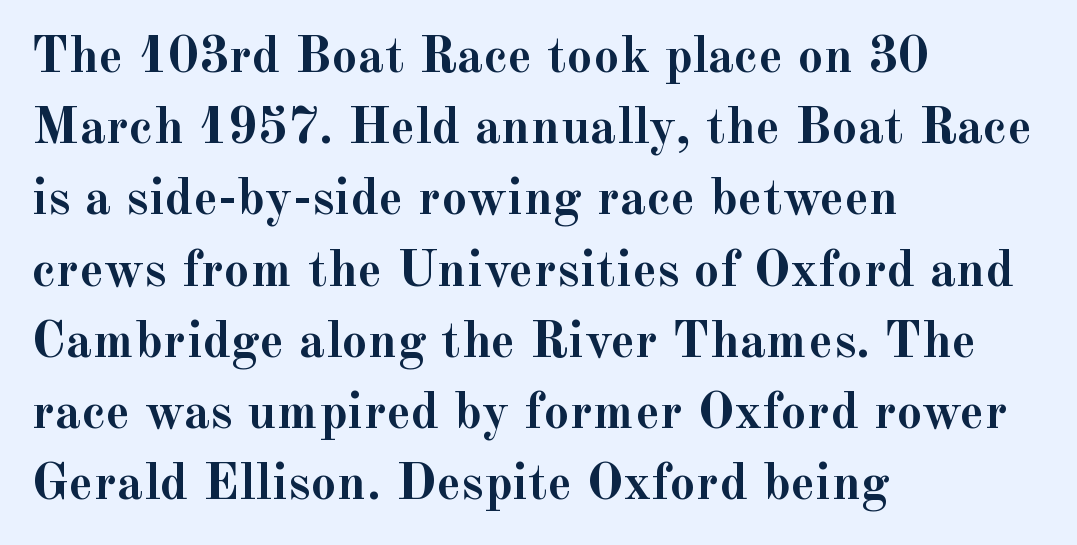
The axis of the letterforms is exactly vertical. Quick note: interline space is typical. These lines stack with their left ends in a neat column. Inter-character spacing is left at the font's built-in metrics.
